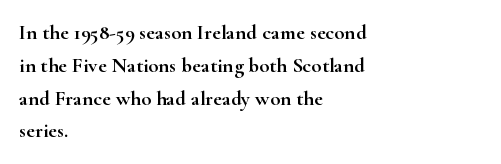
{"italic": "no", "underline": "no", "align": "left", "line_spacing": "normal", "line_spacing_ratio": 1.56, "letter_spacing": "normal", "letter_spacing_em": 0.0, "glyph_px": 21}
